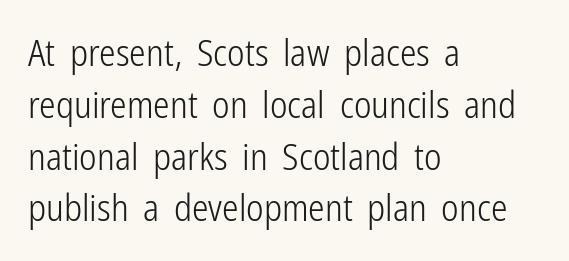
Q: Is the text bold? A: No.
Q: Is the text italic (slanted)? A: No, it is upright.
Q: Is the typeface a serif or a sans-serif typeface? A: Sans-serif.
Q: Is the text underlined? A: No.
Q: How is the paragraph aligned? A: Left-aligned.
Q: Is the spacing between letters normal or unusually wide? A: Normal.
Q: Is the spacing between lines tight, normal or loose? A: Normal.
Q: Width (condensed, normal, or wide)? A: Condensed.
Q: Stroke contrast? A: Low.
Q: x-height? A: Medium.
Q: Monospaced? A: No.
